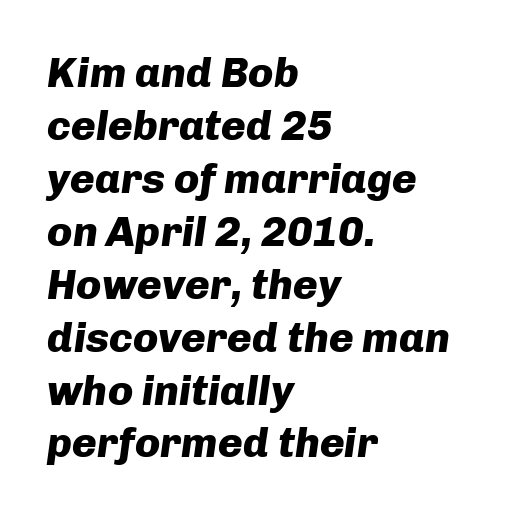
The image shows 42 px heavy type, italic (leaning right); set left-aligned, normal line spacing (1.26x), normal letter spacing, not underlined; low stroke contrast and a medium x-height.
